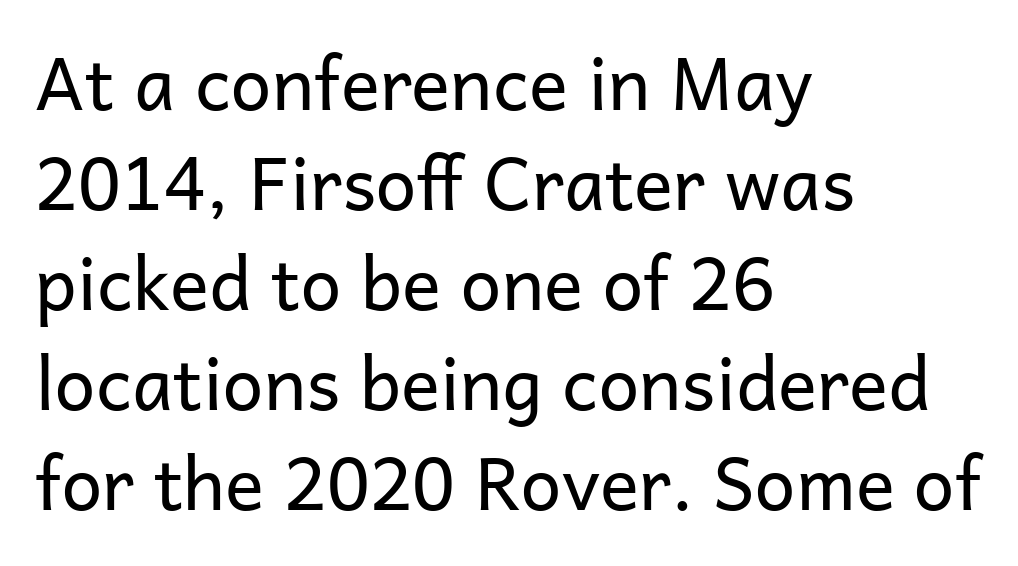
{"serif": "no", "italic": "no", "bold": "no", "weight": "regular", "width": "normal", "stroke_contrast": "low", "x_height": "medium", "monospaced": "no", "underline": "no", "align": "left", "line_spacing": "normal", "line_spacing_ratio": 1.37, "letter_spacing": "normal", "letter_spacing_em": 0.0, "glyph_px": 73}
